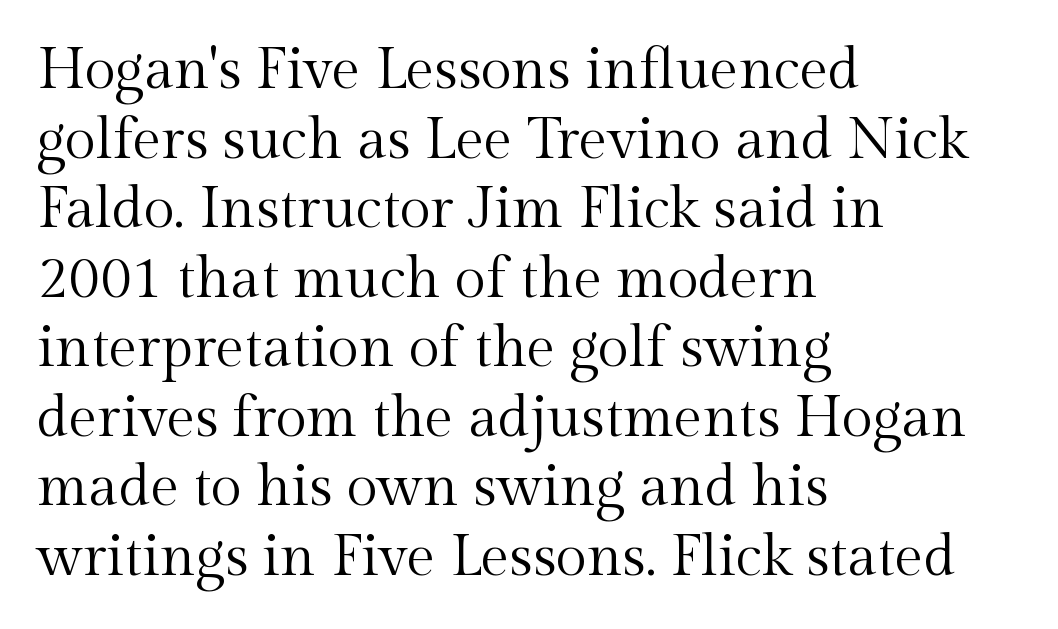
Q: Is the text bold? A: No.
Q: Is the text italic (slanted)? A: No, it is upright.
Q: Is the typeface a serif or a sans-serif typeface? A: Serif.
Q: Is the text underlined? A: No.
Q: How is the paragraph aligned? A: Left-aligned.
Q: Is the spacing between letters normal or unusually wide? A: Normal.
Q: Width (condensed, normal, or wide)? A: Normal.
Q: x-height? A: Medium.
Q: Monospaced? A: No.
